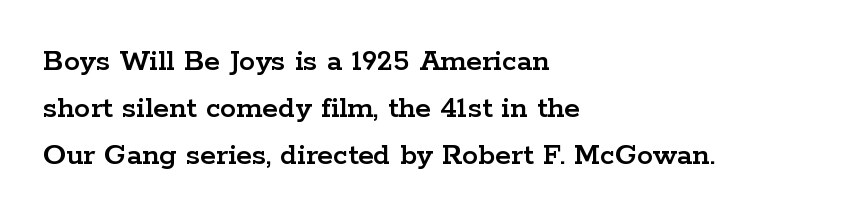
Q: Is the text italic (slanted)? A: No, it is upright.
Q: Is the typeface a serif or a sans-serif typeface? A: Serif.
Q: Is the text underlined? A: No.
Q: How is the paragraph aligned? A: Left-aligned.
Q: Is the spacing between letters normal or unusually wide? A: Normal.
Q: Is the spacing between lines tight, normal or loose? A: Normal.
Q: Width (condensed, normal, or wide)? A: Wide.
Q: Stroke contrast? A: Low.
Q: x-height? A: Medium.
Q: Monospaced? A: No.
